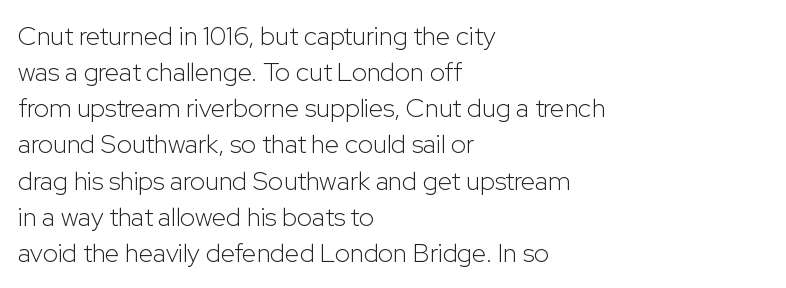
The image shows 26 px text type, upright; set left-aligned, normal line spacing (1.39x), normal letter spacing, not underlined.
